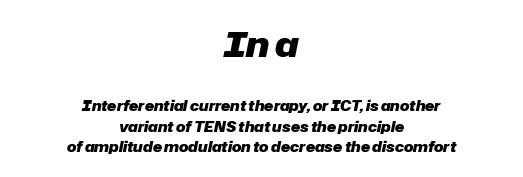
The image shows 34 px heavy type, italic (leaning right); set centered, normal line spacing (1.45x), normal letter spacing, not underlined; the first (top) block is 2.43x larger; low stroke contrast and a medium x-height.
